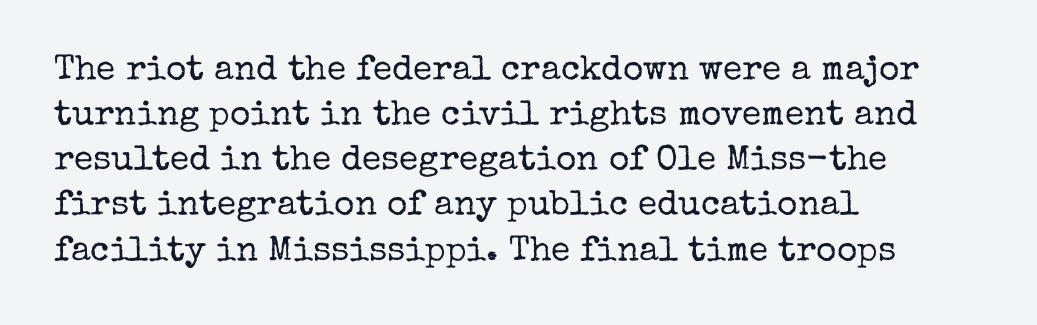
The image shows 35 px regular-weight serif type, upright; set left-aligned, normal line spacing (1.29x), normal letter spacing, not underlined; low stroke contrast and a medium x-height.
